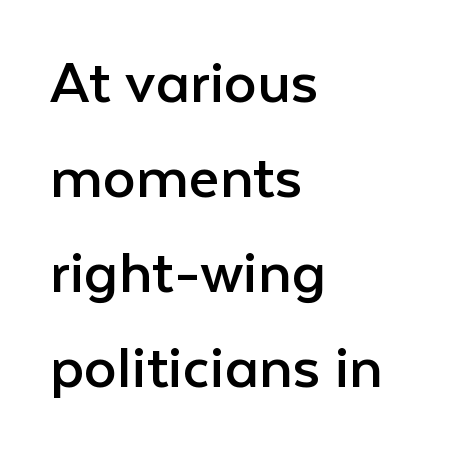
The image shows 66 px regular-weight sans-serif type, upright; set left-aligned, normal line spacing (1.44x), normal letter spacing, not underlined; low stroke contrast and a medium x-height.
